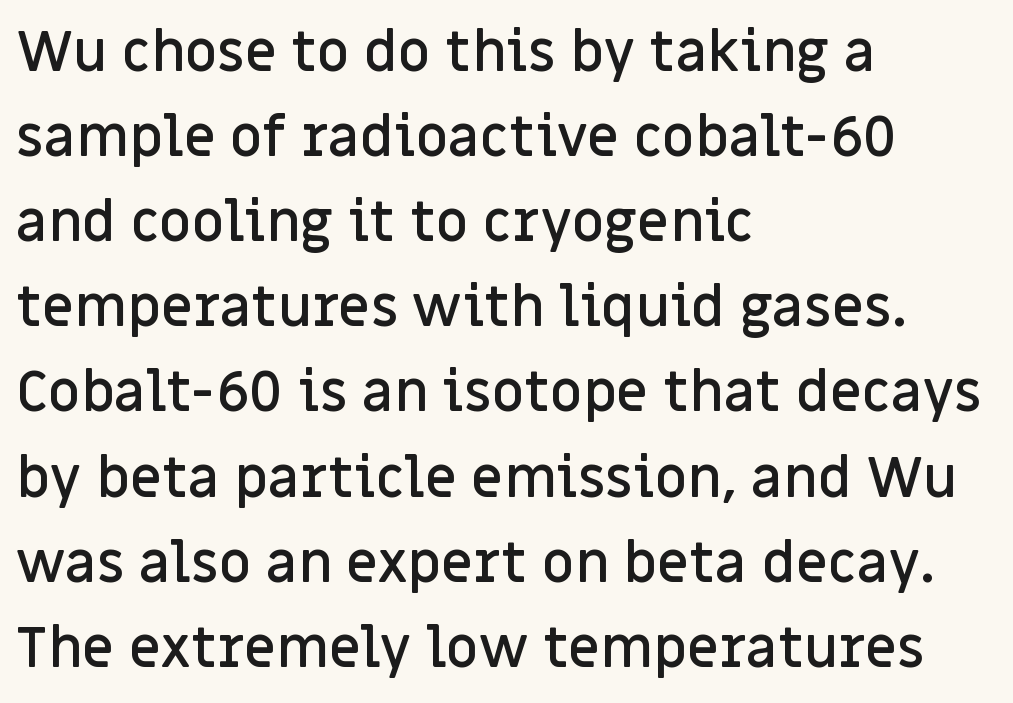
Q: Is the text bold? A: Semi-bold.
Q: Is the text italic (slanted)? A: No, it is upright.
Q: Is the typeface a serif or a sans-serif typeface? A: Sans-serif.
Q: Is the text underlined? A: No.
Q: How is the paragraph aligned? A: Left-aligned.
Q: Is the spacing between letters normal or unusually wide? A: Normal.
Q: Is the spacing between lines tight, normal or loose? A: Normal.
Q: Width (condensed, normal, or wide)? A: Normal.
Q: Stroke contrast? A: Low.
Q: x-height? A: Large.
Q: Monospaced? A: No.
